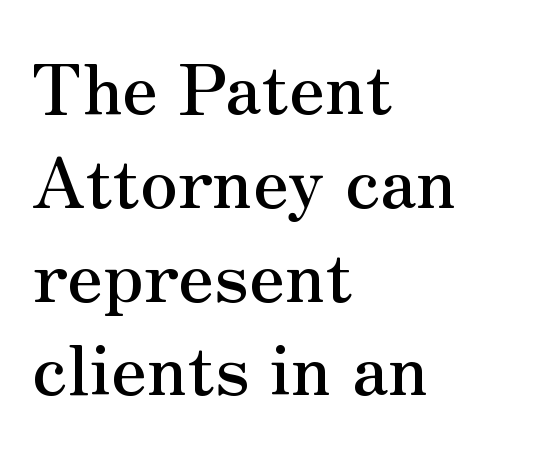
{"serif": "yes", "italic": "no", "width": "normal", "stroke_contrast": "medium", "x_height": "small", "monospaced": "no", "underline": "no", "align": "left", "line_spacing": "normal", "line_spacing_ratio": 1.34, "letter_spacing": "normal", "letter_spacing_em": 0.0, "glyph_px": 70}
